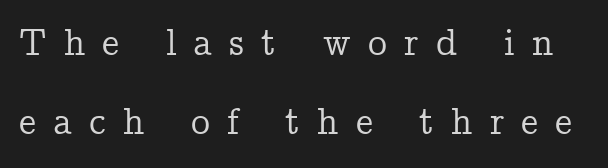
{"serif": "yes", "italic": "no", "width": "normal", "stroke_contrast": "low", "x_height": "medium", "monospaced": "no", "underline": "no", "line_spacing": "loose", "line_spacing_ratio": 2.08, "letter_spacing": "wide", "letter_spacing_em": 0.45, "glyph_px": 38}
